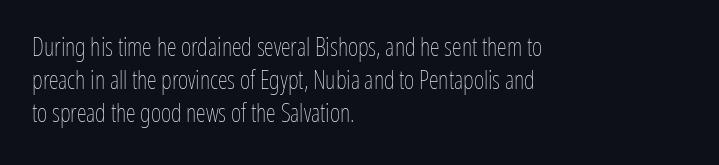
Q: Is the text bold? A: No.
Q: Is the text italic (slanted)? A: No, it is upright.
Q: Is the text underlined? A: No.
Q: How is the paragraph aligned? A: Left-aligned.
Q: Is the spacing between letters normal or unusually wide? A: Normal.
Q: Is the spacing between lines tight, normal or loose? A: Normal.
